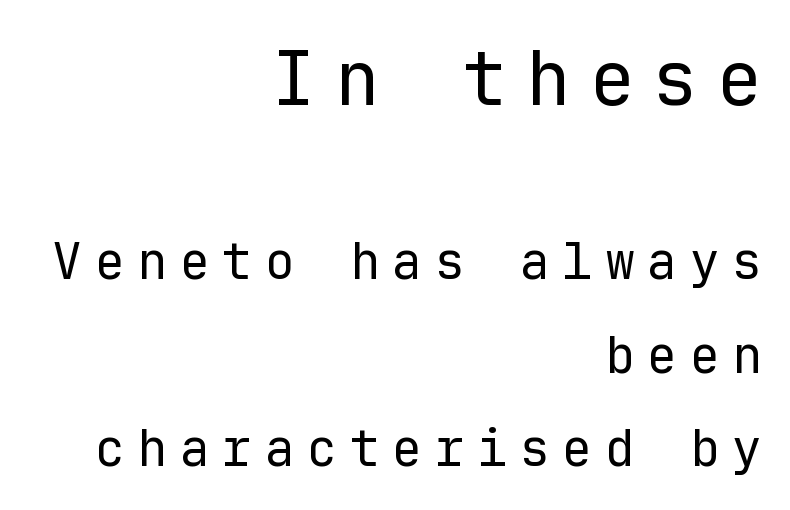
Monospaced: the letters line up in strict vertical columns. Short note: letters widely spaced. Just letters on the line, the space beneath them empty. Is there any slant? The stems are plumb. Which of the two is more prominent by size? The first, at the top.
